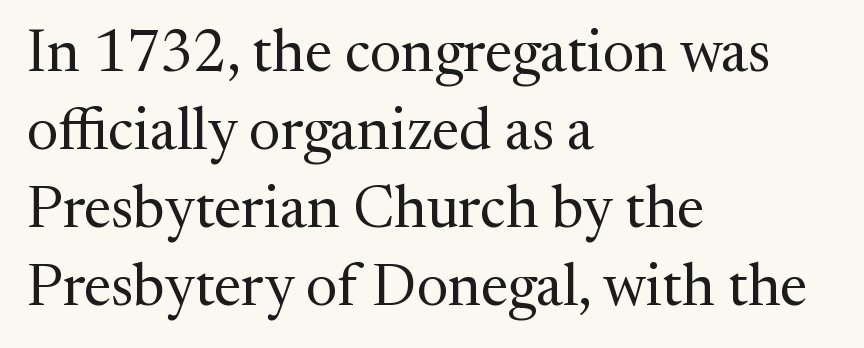
The image shows 59 px regular-weight serif type, upright; set left-aligned, normal line spacing (1.32x), normal letter spacing, not underlined; medium stroke contrast and a medium x-height.
